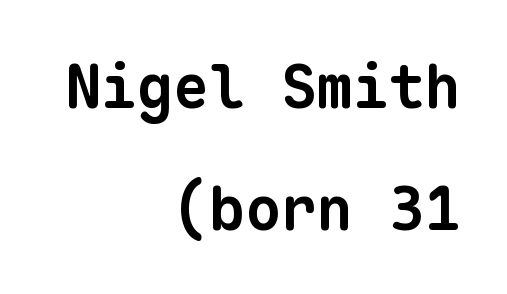
The image shows 60 px bold sans-serif type, monospaced; set right-aligned, loose line spacing (2.03x), normal letter spacing, not underlined; low stroke contrast and a medium x-height.
